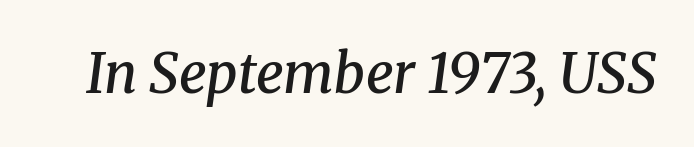
Q: Is the text bold? A: Semi-bold.
Q: Is the text italic (slanted)? A: Yes, it leans right by about 8 degrees.
Q: Is the typeface a serif or a sans-serif typeface? A: Serif.
Q: Is the text underlined? A: No.
Q: Is the spacing between letters normal or unusually wide? A: Normal.
Q: Width (condensed, normal, or wide)? A: Normal.
Q: Stroke contrast? A: Medium.
Q: x-height? A: Medium.
Q: Monospaced? A: No.
